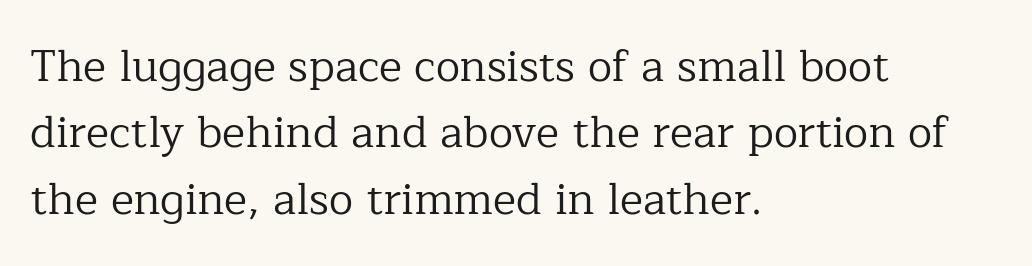
Rule under the text: the space is simply empty. Posture: straight, roman, zero tilt. The rendering uses natural spacing where letterforms have individual widths. Visually the block forms a straight wall on the left and a jagged coastline on the right. The designer left line spacing at the default. Stroke thickness stays within the range of a standard reading face or lighter.
